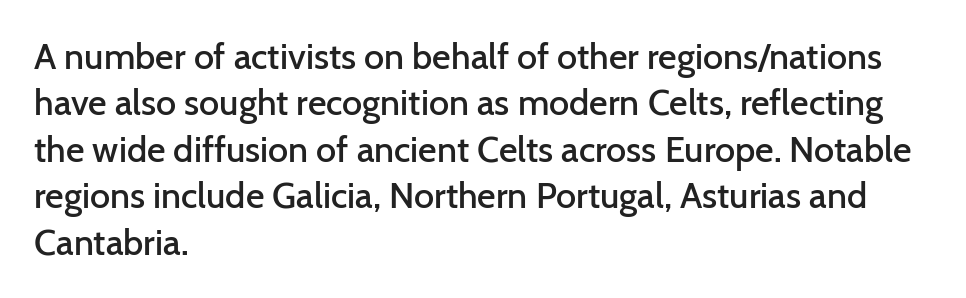
Classification — sans serif. These lines keep a tight, regular rhythm from letter to letter. The leading is moderate, giving the passage an even texture. Is there any slant? The stems are plumb.
